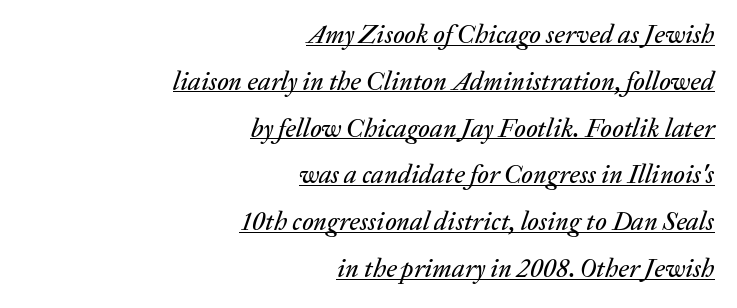
{"italic": "yes", "lean": "right", "slant_degrees": 20, "underline": "yes", "align": "right", "line_spacing_ratio": 1.8, "letter_spacing": "normal", "letter_spacing_em": 0.0, "glyph_px": 26}
